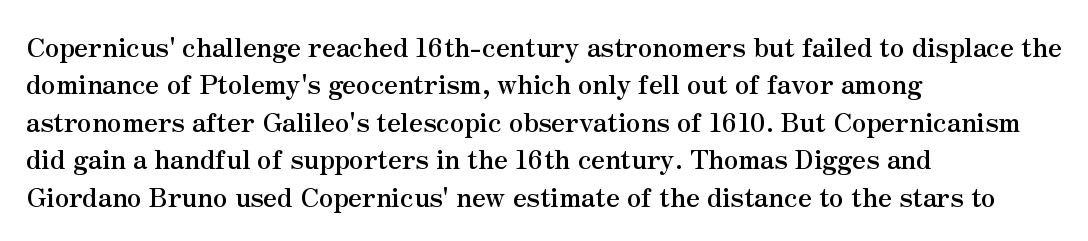
The image shows 26 px bold type, upright; set left-aligned, normal line spacing (1.44x), normal letter spacing, not underlined.
